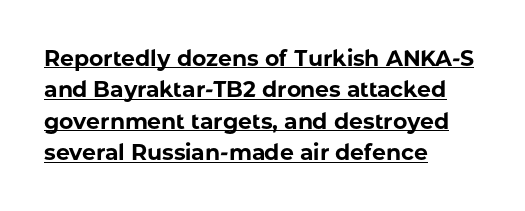
Is the letter spacing exaggerated? No — it looks like the ordinary default. This rendering uses left alignment, leaving the right contour irregular. Weight check: bold — yes, fully. This sample uses an upright cut, with every glyph sitting square on the baseline.
